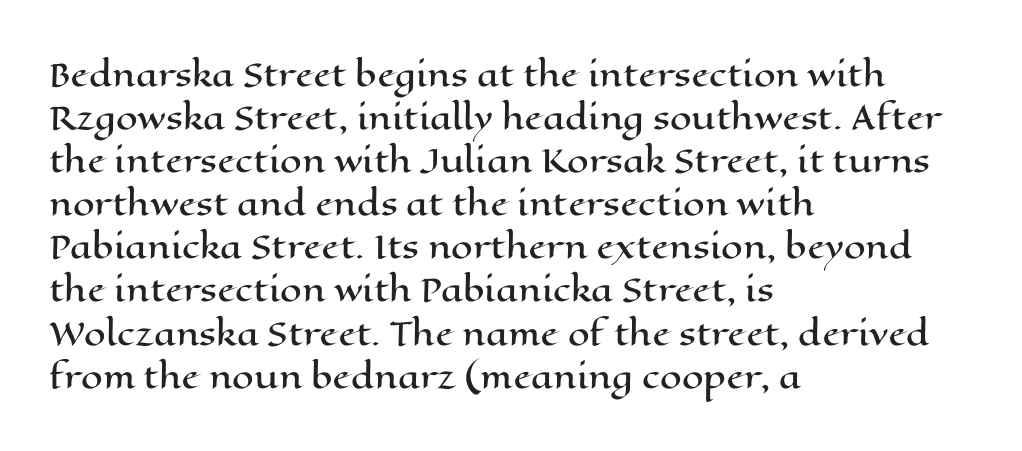
The image shows 31 px wide type, upright; set left-aligned, normal line spacing (1.39x), normal letter spacing, not underlined; high stroke contrast and a medium x-height.
